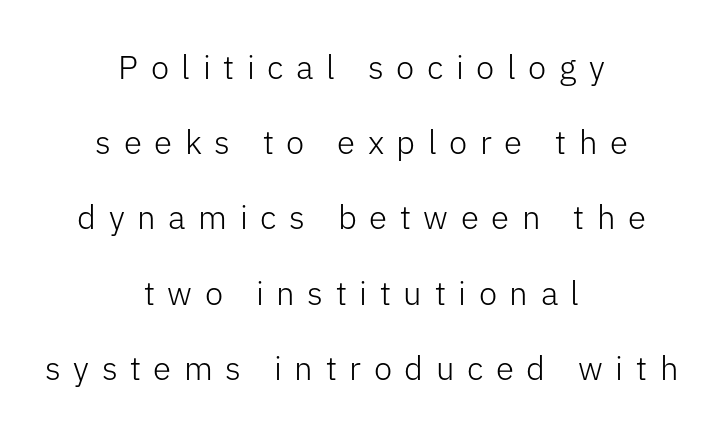
The image shows 33 px light sans-serif type, upright; set centered, loose line spacing (2.28x), unusually wide letter spacing (+0.38 em), not underlined; low stroke contrast and a medium x-height.
